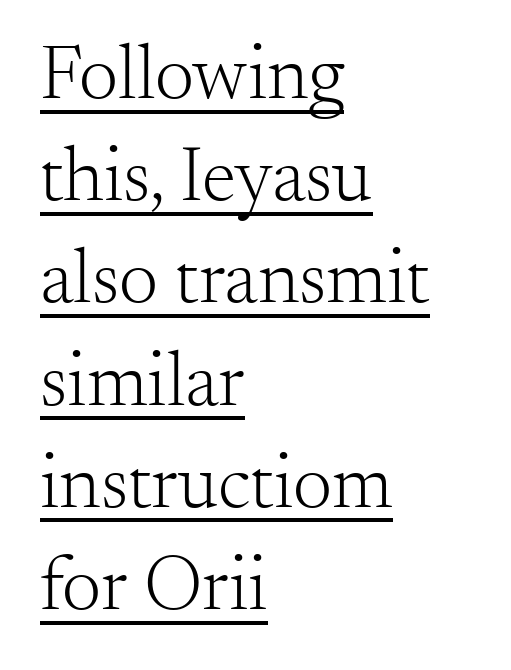
The image shows 78 px light serif type, upright; set left-aligned, normal line spacing (1.31x), normal letter spacing, underlined; medium stroke contrast and a small x-height.
